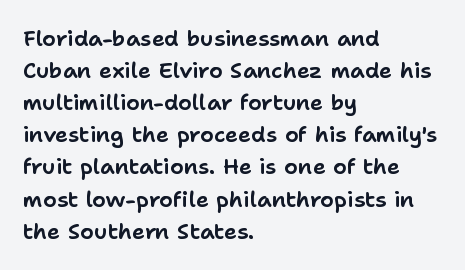
Q: Is the text italic (slanted)? A: No, it is upright.
Q: Is the text underlined? A: No.
Q: How is the paragraph aligned? A: Left-aligned.
Q: Is the spacing between letters normal or unusually wide? A: Normal.
Q: Is the spacing between lines tight, normal or loose? A: Normal.
